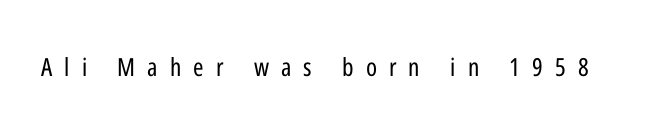
A typesetter would call this heavily tracked-out type. The font is comparable to plain body text, perhaps lighter. The words here are not underlined. A typesetter would mark this as roman, not italic.
